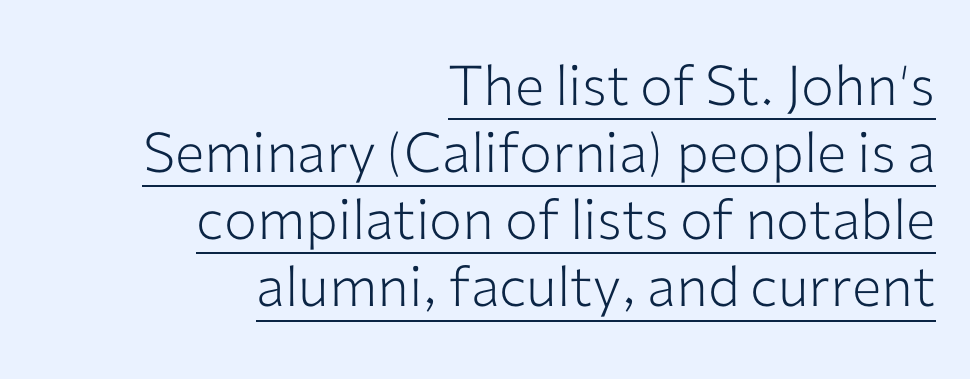
The image shows 55 px light sans-serif type, upright; set right-aligned, line spacing 1.22x, normal letter spacing, underlined; low stroke contrast and a medium x-height.
